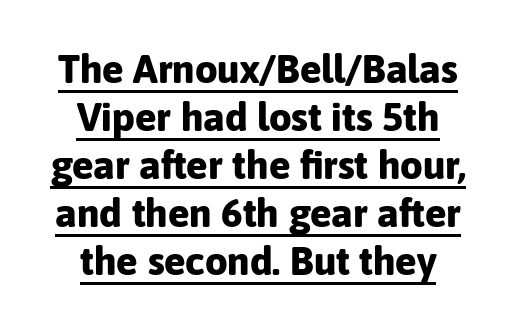
The image shows 40 px bold sans-serif type, upright; set line spacing 1.2x, normal letter spacing, underlined; low stroke contrast and a medium x-height.
